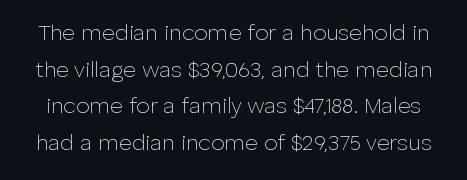
{"italic": "no", "bold": "no", "underline": "no", "line_spacing": "normal", "line_spacing_ratio": 1.67, "letter_spacing": "normal", "letter_spacing_em": 0.0, "glyph_px": 22}
